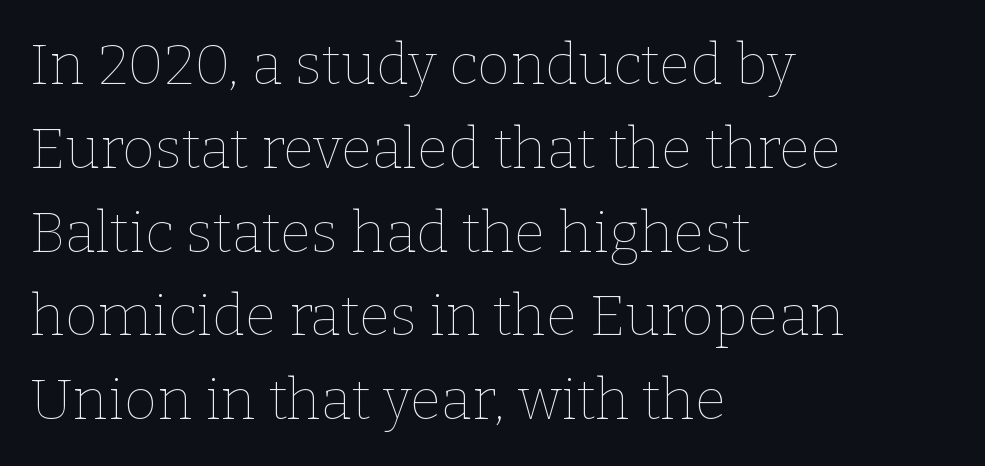
The passage shown stacks its lines at a standard gap. The space directly below the letters is spotless. Upright lettering throughout. The letters sit at their default tracking, neither squeezed nor spread. The lines in this sample share a left origin and differ only in where they stop.
